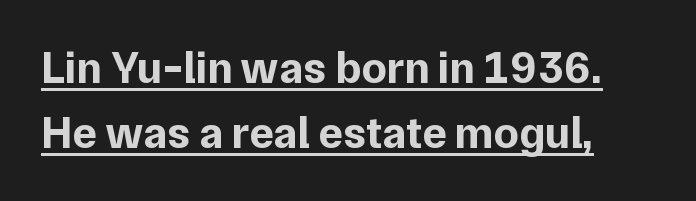
{"serif": "no", "italic": "no", "bold": "yes", "weight": "bold", "width": "normal", "stroke_contrast": "low", "x_height": "medium", "monospaced": "no", "underline": "yes", "align": "left", "line_spacing": "normal", "line_spacing_ratio": 1.45, "letter_spacing": "normal", "letter_spacing_em": 0.0, "glyph_px": 45}
